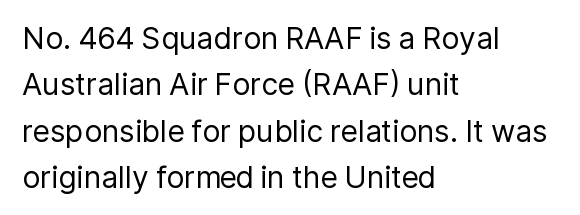
Nope, not italic — everything's standing straight. Alignment: flush left. The area under the type is left untouched. Students, observe: this is what conventionally led text looks like.
